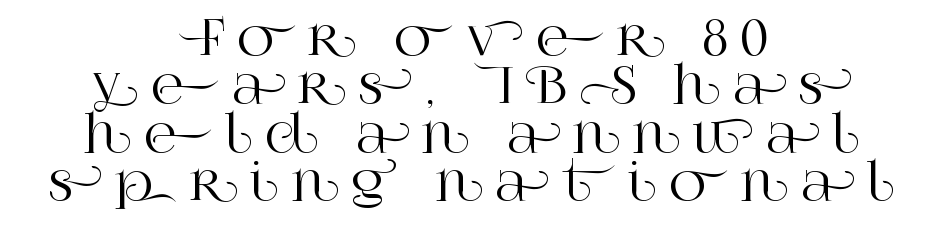
{"serif": "yes", "italic": "no", "width": "normal", "stroke_contrast": "high", "x_height": "large", "monospaced": "no", "underline": "no", "align": "center", "line_spacing": "tight", "line_spacing_ratio": 0.97, "letter_spacing": "wide", "letter_spacing_em": 0.24, "glyph_px": 50}
